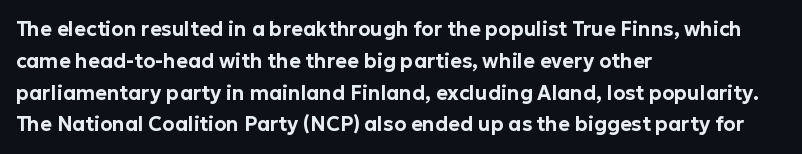
The letterforms sit shoulder to shoulder at normal distance. Ordinary non-slanted type is in use. All the whitespace from short lines collects on the right. The space between consecutive lines is moderate. The area under the type is left untouched.
